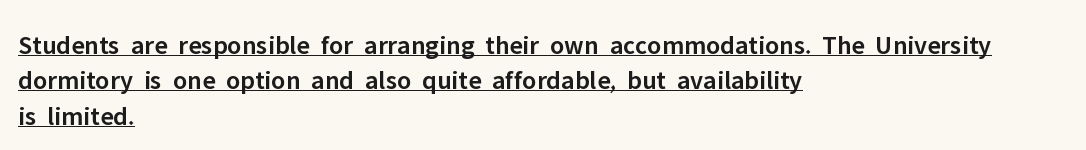
The type is set solid horizontally, with unmodified tracking. Style check: upright. This rendering uses left alignment, leaving the right contour irregular. Every word sits above its own underline.
